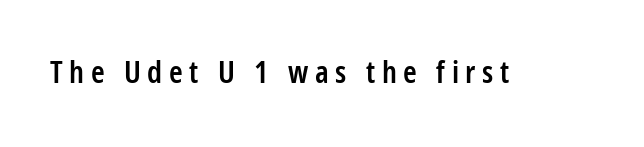
The image shows 31 px semibold, condensed sans-serif type, upright; set unusually wide letter spacing (+0.21 em), not underlined; low stroke contrast and a medium x-height.
